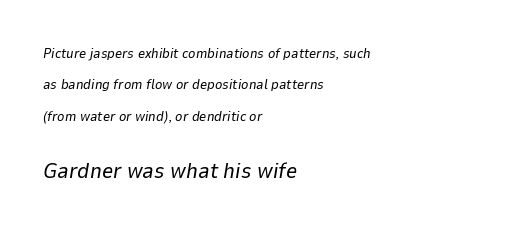
The image shows 22 px text type, italic (leaning right); set left-aligned, loose line spacing (2.24x), normal letter spacing, not underlined; the second (bottom) block is 1.57x larger.
